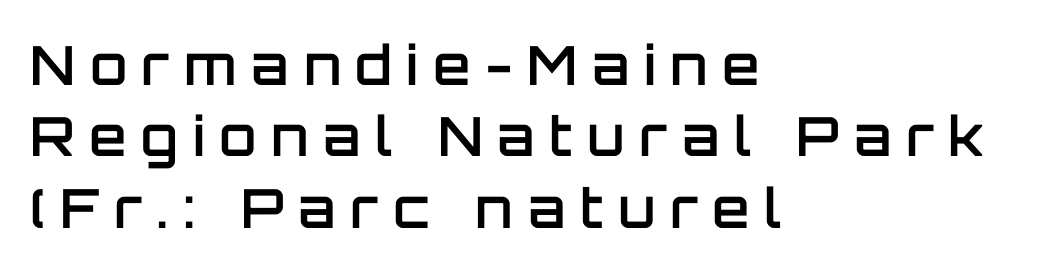
{"serif": "no", "italic": "no", "bold": "semi", "weight": "semibold", "width": "normal", "stroke_contrast": "low", "x_height": "large", "monospaced": "no", "underline": "no", "align": "left", "line_spacing": "normal", "line_spacing_ratio": 1.32, "letter_spacing": "wide", "letter_spacing_em": 0.27, "glyph_px": 54}
